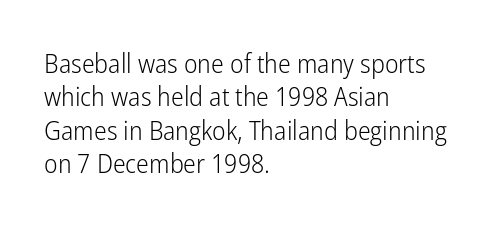
The image shows 27 px text type, upright; set left-aligned, line spacing 1.24x, normal letter spacing, not underlined.
